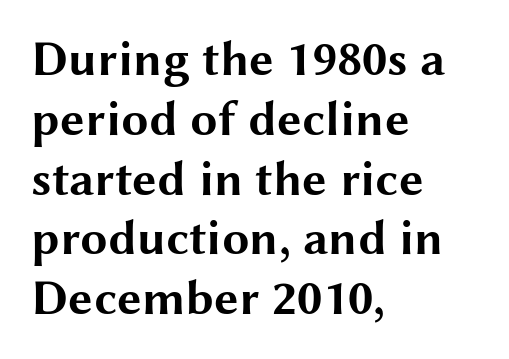
{"serif": "no", "italic": "no", "bold": "yes", "weight": "bold", "width": "wide", "stroke_contrast": "medium", "x_height": "medium", "monospaced": "no", "underline": "no", "align": "left", "line_spacing_ratio": 1.22, "letter_spacing": "normal", "letter_spacing_em": 0.0, "glyph_px": 49}
